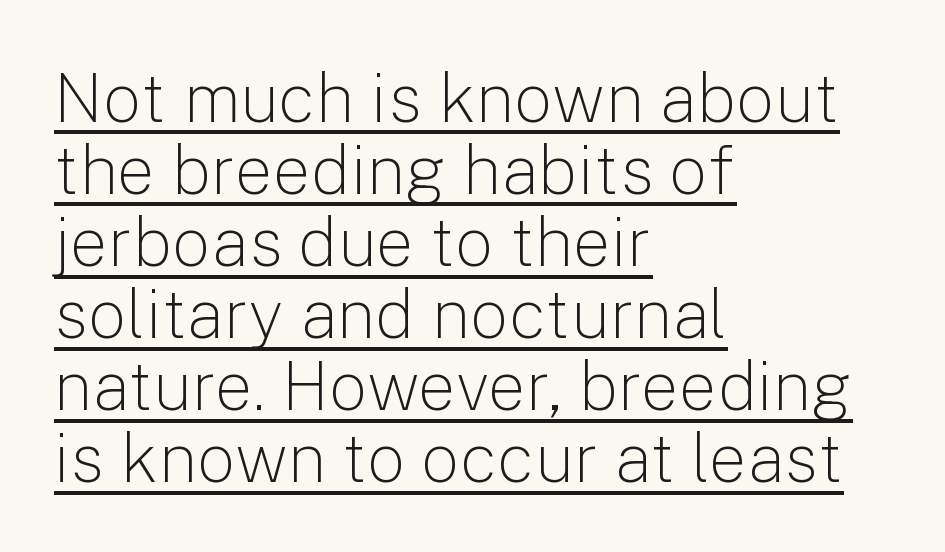
{"serif": "no", "italic": "no", "bold": "no", "weight": "light", "width": "normal", "stroke_contrast": "low", "x_height": "medium", "monospaced": "no", "underline": "yes", "align": "left", "line_spacing": "tight", "line_spacing_ratio": 1.06, "letter_spacing": "normal", "letter_spacing_em": 0.0, "glyph_px": 68}
